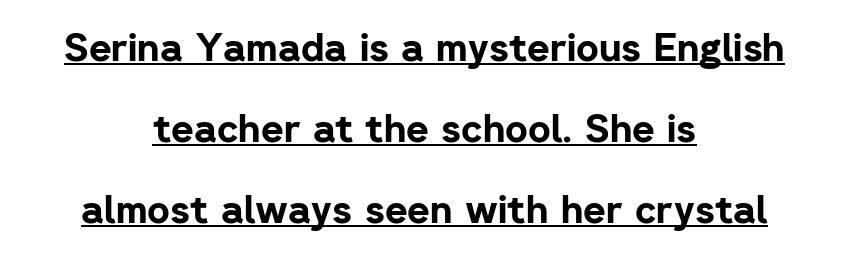
In terms of letterform style, serifs are entirely absent. Looks like regular typesetting: each glyph gets only the width it needs. These words are printed bold, with thick strokes throughout. A baseline rule has been typeset under these characters. The block of text is sparse from top to bottom, with ample space between rows.
